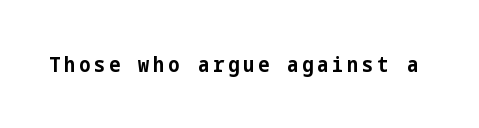
Q: Is the text bold? A: Yes.
Q: Is the text italic (slanted)? A: No, it is upright.
Q: Is the text underlined? A: No.
